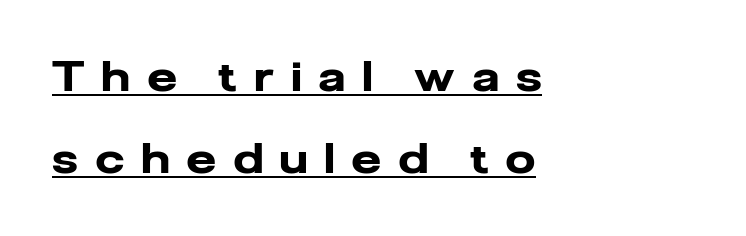
{"serif": "no", "italic": "no", "bold": "yes", "weight": "heavy", "width": "normal", "stroke_contrast": "low", "x_height": "medium", "monospaced": "no", "underline": "yes", "align": "left", "line_spacing": "loose", "line_spacing_ratio": 2.0, "letter_spacing": "wide", "letter_spacing_em": 0.44, "glyph_px": 41}
